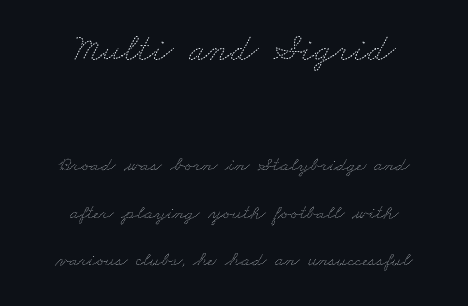
{"bold": "no", "weight": "thin", "width": "wide", "stroke_contrast": "medium", "x_height": "small", "monospaced": "no", "underline": "no", "align": "center", "line_spacing": "loose", "line_spacing_ratio": 2.38, "letter_spacing": "normal", "letter_spacing_em": 0.0, "larger_block": "first", "size_ratio": 1.95, "glyph_px": 39}
